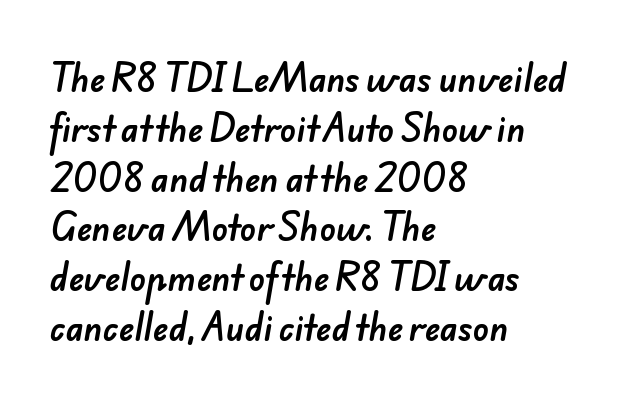
Q: Is the typeface a serif or a sans-serif typeface? A: Sans-serif.
Q: Is the text underlined? A: No.
Q: How is the paragraph aligned? A: Left-aligned.
Q: Is the spacing between letters normal or unusually wide? A: Normal.
Q: Is the spacing between lines tight, normal or loose? A: Normal.
Q: Width (condensed, normal, or wide)? A: Normal.
Q: Stroke contrast? A: Low.
Q: x-height? A: Small.
Q: Monospaced? A: No.
